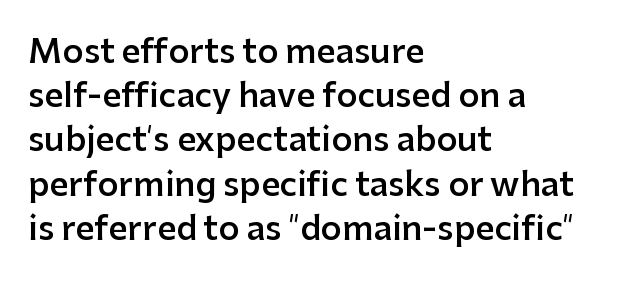
Varying glyph widths throughout — classic text-font behaviour. No word sits above an underline. Bold? Not quite — semibold, heavier than regular but stopping short. Short and long lines alike share a common starting point at left.
